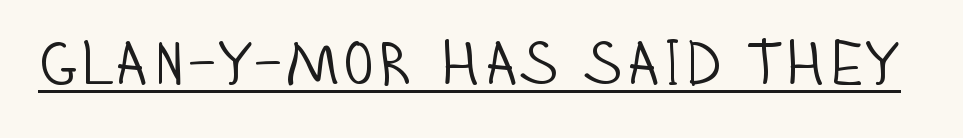
Q: Is the text bold? A: No.
Q: Is the text italic (slanted)? A: No, it is upright.
Q: Is the typeface a serif or a sans-serif typeface? A: Sans-serif.
Q: Is the text underlined? A: Yes.
Q: Is the spacing between letters normal or unusually wide? A: Normal.
Q: Width (condensed, normal, or wide)? A: Condensed.
Q: Stroke contrast? A: Low.
Q: x-height? A: Large.
Q: Monospaced? A: No.
